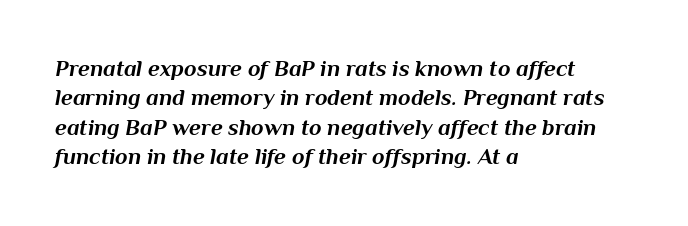
{"italic": "yes", "lean": "right", "slant_degrees": 10, "bold": "yes", "underline": "no", "align": "left", "line_spacing": "normal", "line_spacing_ratio": 1.28, "letter_spacing": "normal", "letter_spacing_em": 0.0, "glyph_px": 23}
